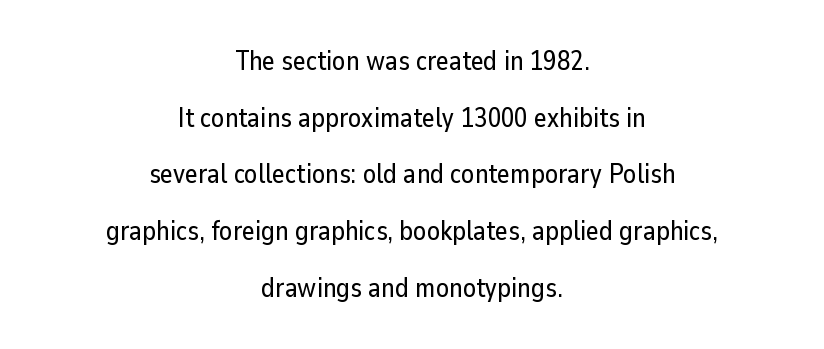
Casual observation: everything's sitting right in the middle. Compared with typical body copy, the letter spacing here is the same. No word sits above an underline. Ascenders rise straight up at ninety degrees.
